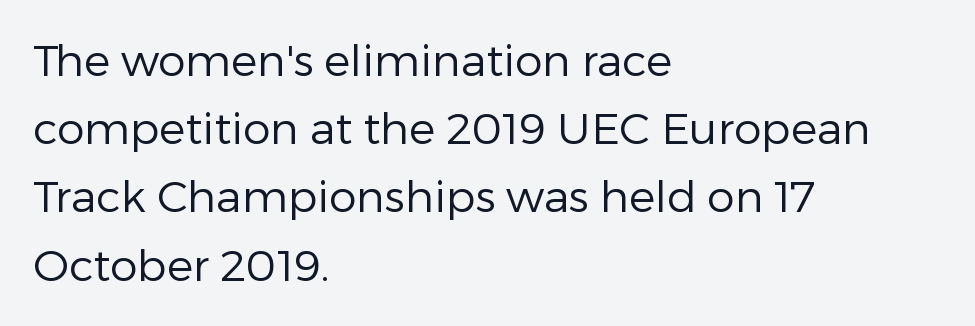
The image shows 44 px regular-weight sans-serif type, upright; set left-aligned, normal line spacing (1.55x), normal letter spacing, not underlined; low stroke contrast and a medium x-height.
